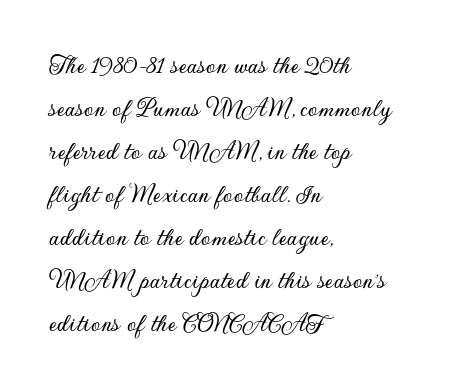
Q: Is the text italic (slanted)? A: Yes.
Q: Is the text underlined? A: No.
Q: How is the paragraph aligned? A: Left-aligned.
Q: Is the spacing between letters normal or unusually wide? A: Normal.
Q: Is the spacing between lines tight, normal or loose? A: Normal.
